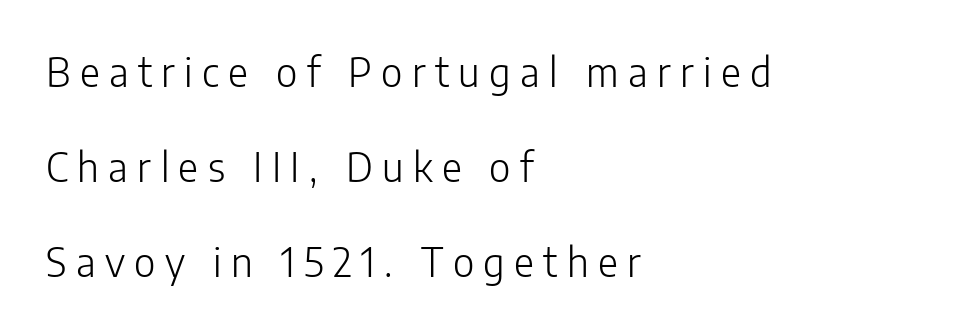
Q: Is the text bold? A: No.
Q: Is the text italic (slanted)? A: No, it is upright.
Q: Is the typeface a serif or a sans-serif typeface? A: Sans-serif.
Q: Is the text underlined? A: No.
Q: How is the paragraph aligned? A: Left-aligned.
Q: Is the spacing between letters normal or unusually wide? A: Unusually wide.
Q: Is the spacing between lines tight, normal or loose? A: Loose.
Q: Width (condensed, normal, or wide)? A: Normal.
Q: Stroke contrast? A: Low.
Q: x-height? A: Medium.
Q: Monospaced? A: No.
